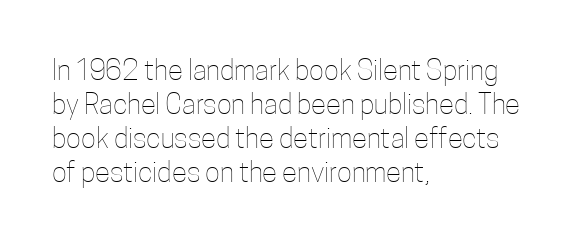
{"italic": "no", "bold": "no", "weight": "thin", "width": "condensed", "stroke_contrast": "low", "x_height": "medium", "monospaced": "no", "underline": "no", "align": "left", "line_spacing_ratio": 1.22, "letter_spacing": "normal", "letter_spacing_em": 0.0, "glyph_px": 28}
